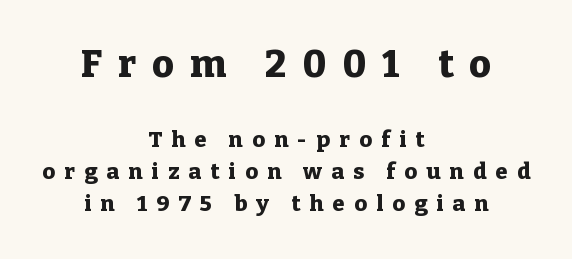
{"serif": "yes", "italic": "no", "bold": "yes", "weight": "heavy", "width": "normal", "stroke_contrast": "low", "x_height": "medium", "monospaced": "no", "underline": "no", "align": "center", "line_spacing": "normal", "line_spacing_ratio": 1.45, "letter_spacing": "wide", "letter_spacing_em": 0.42, "larger_block": "first", "size_ratio": 1.73, "glyph_px": 38}
